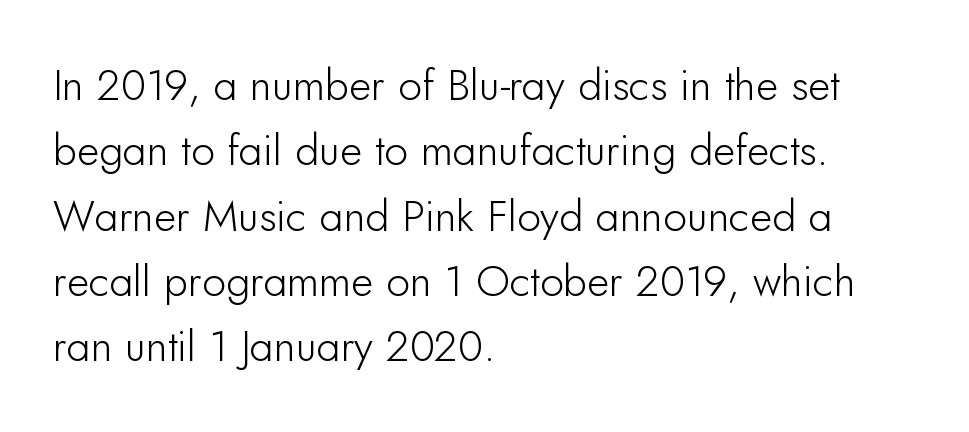
The image shows 43 px sans-serif type, upright; set left-aligned, normal line spacing (1.52x), normal letter spacing, not underlined; low stroke contrast and a small x-height.
